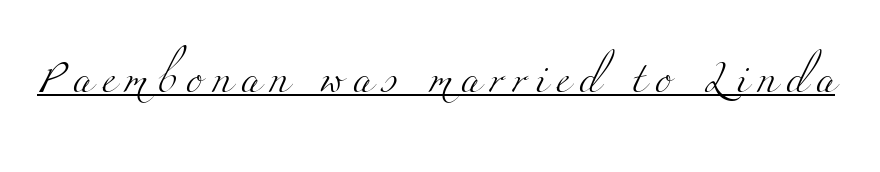
{"bold": "no", "weight": "light", "width": "wide", "stroke_contrast": "medium", "x_height": "small", "monospaced": "no", "underline": "yes", "letter_spacing": "wide", "letter_spacing_em": 0.3, "glyph_px": 31}
